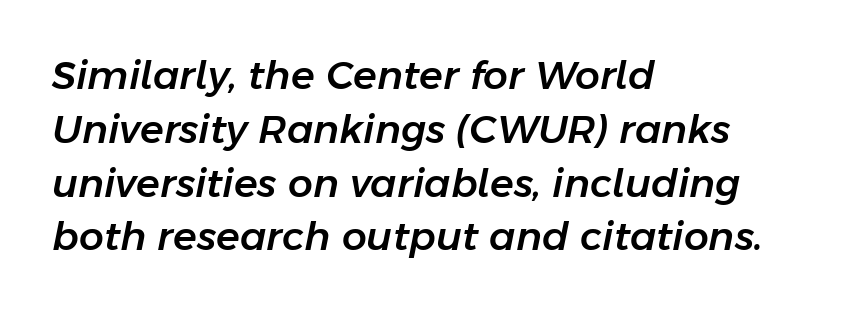
Q: Is the text italic (slanted)? A: Yes, it leans right by about 11 degrees.
Q: Is the text underlined? A: No.
Q: How is the paragraph aligned? A: Left-aligned.
Q: Is the spacing between letters normal or unusually wide? A: Normal.
Q: Is the spacing between lines tight, normal or loose? A: Normal.
Q: Width (condensed, normal, or wide)? A: Normal.
Q: Stroke contrast? A: Low.
Q: x-height? A: Medium.
Q: Monospaced? A: No.
